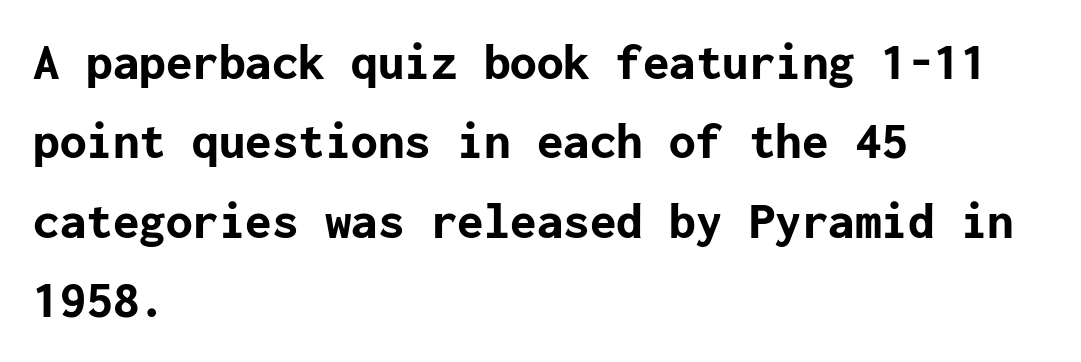
Q: Is the text bold? A: Yes.
Q: Is the text italic (slanted)? A: No, it is upright.
Q: Is the typeface a serif or a sans-serif typeface? A: Sans-serif.
Q: Is the text underlined? A: No.
Q: How is the paragraph aligned? A: Left-aligned.
Q: Is the spacing between letters normal or unusually wide? A: Normal.
Q: Is the spacing between lines tight, normal or loose? A: Normal.
Q: Width (condensed, normal, or wide)? A: Normal.
Q: Stroke contrast? A: Low.
Q: x-height? A: Medium.
